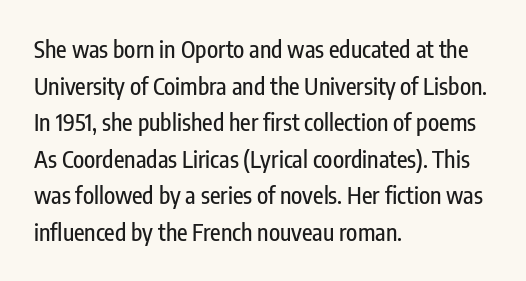
The image shows 23 px text type, upright; set left-aligned, normal line spacing (1.59x), normal letter spacing, not underlined.
